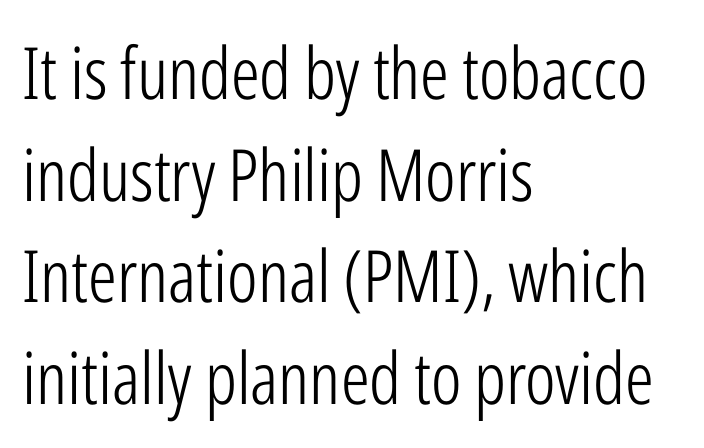
Q: Is the text bold? A: No.
Q: Is the text italic (slanted)? A: No, it is upright.
Q: Is the typeface a serif or a sans-serif typeface? A: Sans-serif.
Q: Is the text underlined? A: No.
Q: How is the paragraph aligned? A: Left-aligned.
Q: Is the spacing between letters normal or unusually wide? A: Normal.
Q: Is the spacing between lines tight, normal or loose? A: Normal.
Q: Width (condensed, normal, or wide)? A: Condensed.
Q: Stroke contrast? A: Low.
Q: x-height? A: Medium.
Q: Monospaced? A: No.
